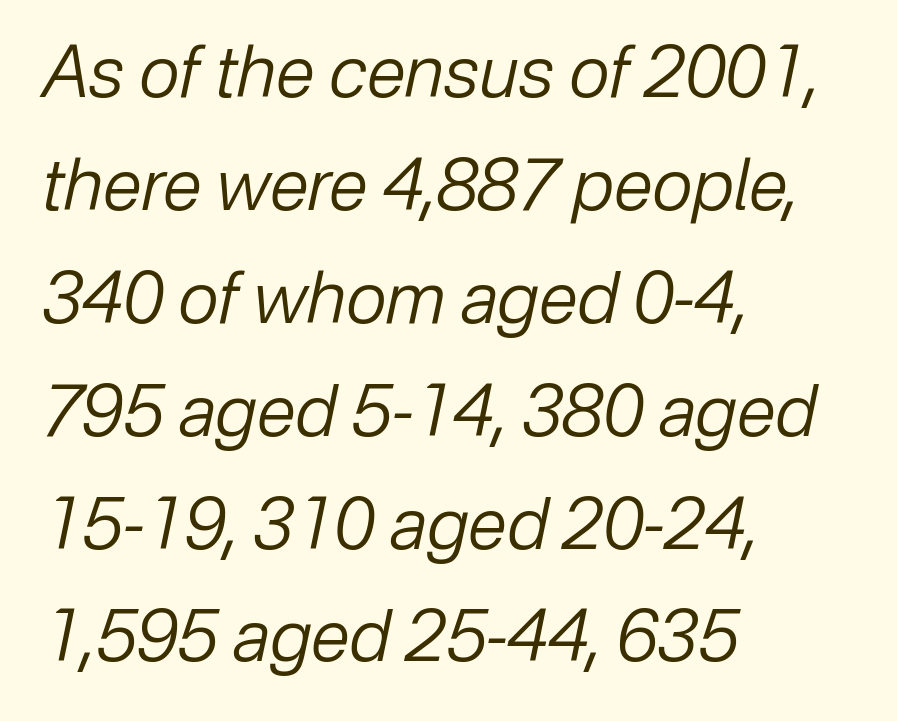
Q: Is the text bold? A: No.
Q: Is the text italic (slanted)? A: Yes, it leans right by about 12 degrees.
Q: Is the text underlined? A: No.
Q: How is the paragraph aligned? A: Left-aligned.
Q: Is the spacing between letters normal or unusually wide? A: Normal.
Q: Is the spacing between lines tight, normal or loose? A: Normal.
Q: Width (condensed, normal, or wide)? A: Normal.
Q: Stroke contrast? A: Low.
Q: x-height? A: Medium.
Q: Monospaced? A: No.
